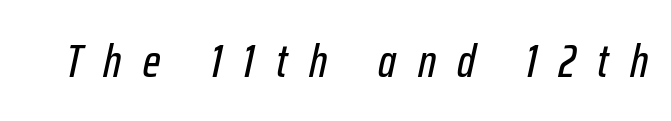
Q: Is the text italic (slanted)? A: Yes, it leans right by about 12 degrees.
Q: Is the text underlined? A: No.
Q: Is the spacing between letters normal or unusually wide? A: Unusually wide.
Q: Width (condensed, normal, or wide)? A: Condensed.
Q: Stroke contrast? A: Low.
Q: x-height? A: Medium.
Q: Monospaced? A: No.
